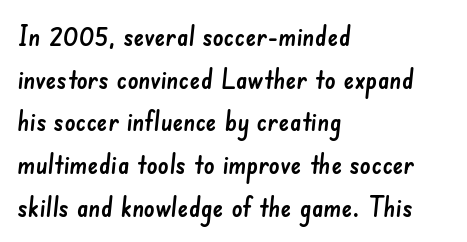
Q: Is the text underlined? A: No.
Q: How is the paragraph aligned? A: Left-aligned.
Q: Is the spacing between letters normal or unusually wide? A: Normal.
Q: Is the spacing between lines tight, normal or loose? A: Normal.
